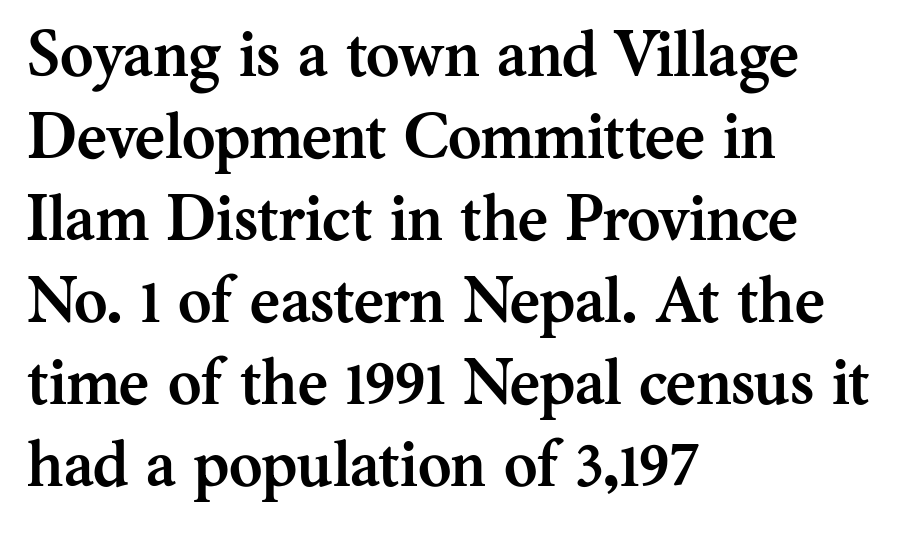
Q: Is the text bold? A: Yes.
Q: Is the text italic (slanted)? A: No, it is upright.
Q: Is the typeface a serif or a sans-serif typeface? A: Serif.
Q: Is the text underlined? A: No.
Q: How is the paragraph aligned? A: Left-aligned.
Q: Is the spacing between letters normal or unusually wide? A: Normal.
Q: Is the spacing between lines tight, normal or loose? A: Normal.
Q: Width (condensed, normal, or wide)? A: Normal.
Q: Stroke contrast? A: Medium.
Q: x-height? A: Medium.
Q: Monospaced? A: No.
